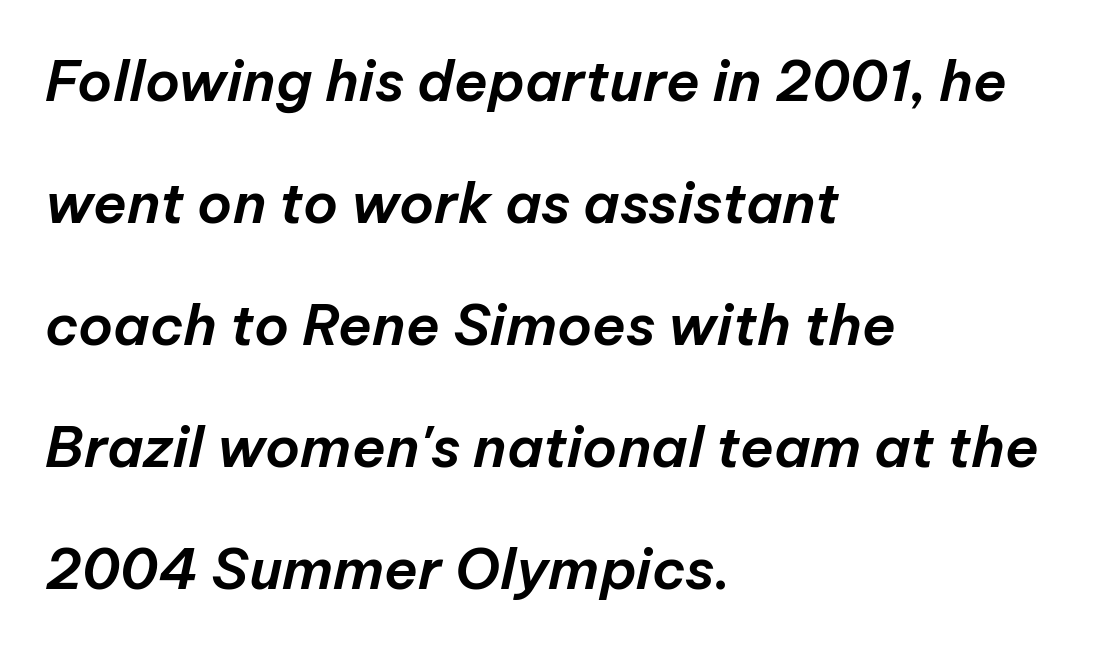
The image shows 56 px text type, italic (leaning right); set left-aligned, loose line spacing (2.18x), normal letter spacing, not underlined; low stroke contrast and a medium x-height.
